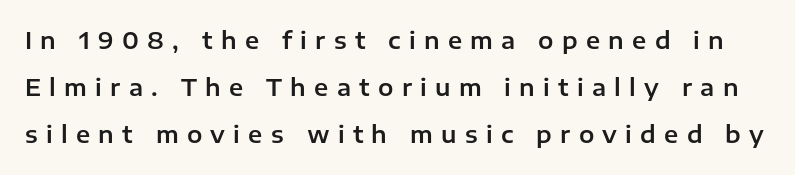
Just letters on the line, the space beneath them empty. The passage shown has open, widely tracked lettering throughout. Regarding leading, the lines here are spaced well apart. When letters stand straight like this, we call the style roman or upright.
